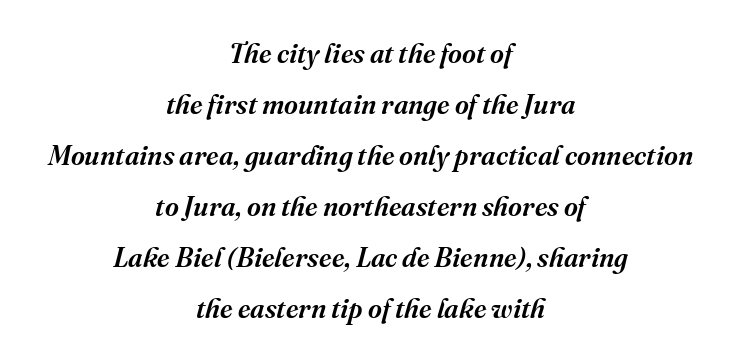
The image shows 27 px text type, italic (leaning right); set centered, line spacing 1.89x, normal letter spacing, not underlined.
